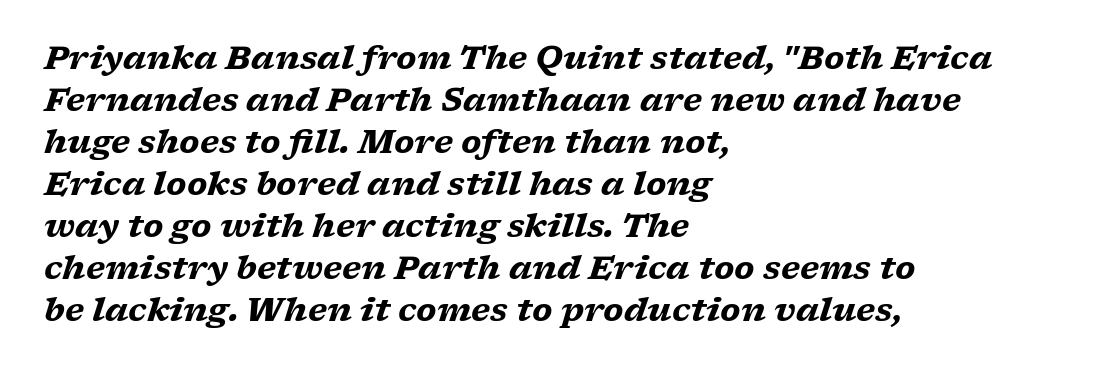
Q: Is the text bold? A: Yes.
Q: Is the text italic (slanted)? A: Yes, it leans right by about 17 degrees.
Q: Is the typeface a serif or a sans-serif typeface? A: Serif.
Q: Is the text underlined? A: No.
Q: How is the paragraph aligned? A: Left-aligned.
Q: Is the spacing between letters normal or unusually wide? A: Normal.
Q: Is the spacing between lines tight, normal or loose? A: Normal.
Q: Width (condensed, normal, or wide)? A: Wide.
Q: Stroke contrast? A: Low.
Q: x-height? A: Medium.
Q: Monospaced? A: No.
